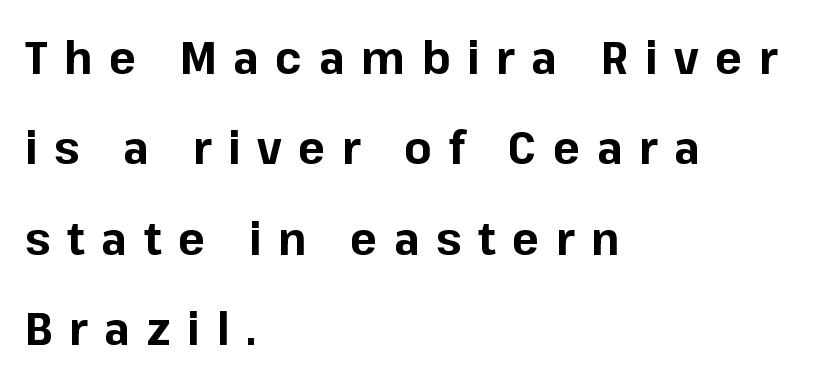
Honestly, the rows look like they've been pulled way apart. Here the designer chose a conventional face with non-uniform glyph widths. Each word looks stretched out because of the extra space between its letters. The lines are quadded left. The lettering stays uniformly vertical, giving the passage a roman look.
